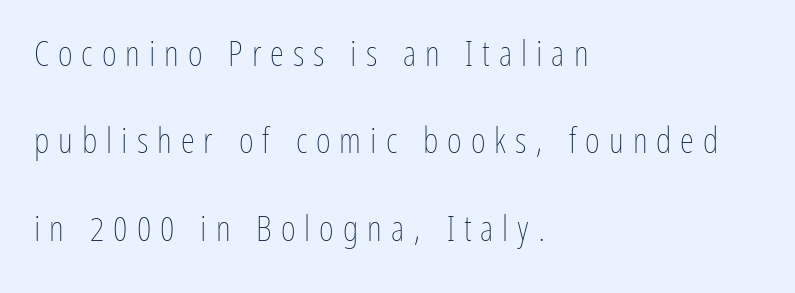
Q: Is the text bold? A: No.
Q: Is the text italic (slanted)? A: No, it is upright.
Q: Is the text underlined? A: No.
Q: How is the paragraph aligned? A: Left-aligned.
Q: Is the spacing between letters normal or unusually wide? A: Unusually wide.
Q: Is the spacing between lines tight, normal or loose? A: Loose.
Q: Width (condensed, normal, or wide)? A: Condensed.
Q: Stroke contrast? A: Low.
Q: x-height? A: Medium.
Q: Monospaced? A: No.
